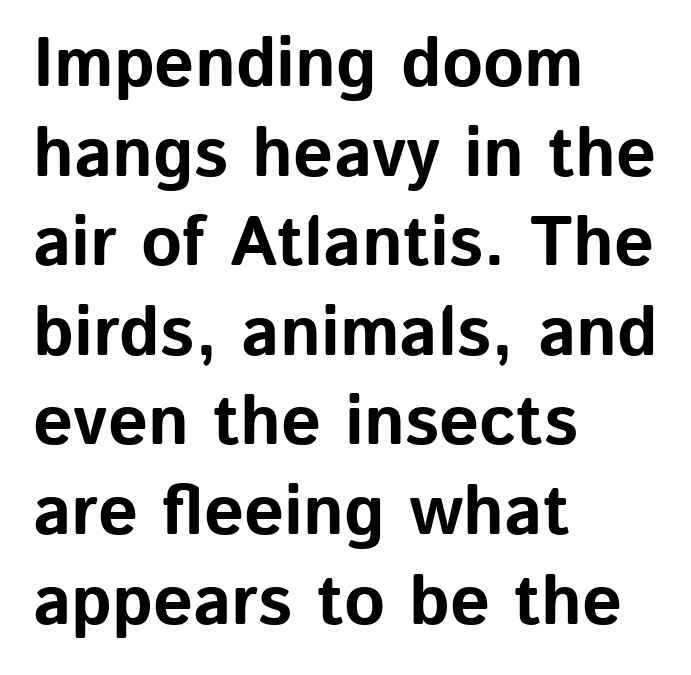
Q: Is the text bold? A: Yes.
Q: Is the text italic (slanted)? A: No, it is upright.
Q: Is the typeface a serif or a sans-serif typeface? A: Sans-serif.
Q: Is the text underlined? A: No.
Q: How is the paragraph aligned? A: Left-aligned.
Q: Is the spacing between letters normal or unusually wide? A: Normal.
Q: Is the spacing between lines tight, normal or loose? A: Normal.
Q: Width (condensed, normal, or wide)? A: Normal.
Q: Stroke contrast? A: Low.
Q: x-height? A: Medium.
Q: Monospaced? A: No.
